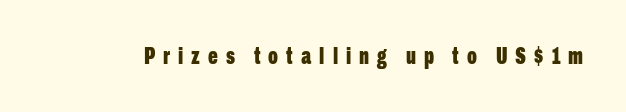
{"italic": "no", "bold": "yes", "underline": "no", "letter_spacing": "wide", "letter_spacing_em": 0.35, "glyph_px": 23}
